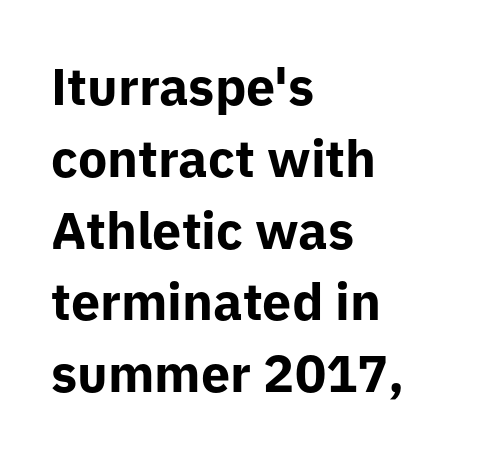
Weight check: bold — yes, fully. Check the space under the baseline: it is left empty. A typesetter would call this leading conventional body-copy spacing. Teacher's note: observe the even left margin — that is flush-left alignment. How are the letters spaced? Ordinarily, with no added tracking.
